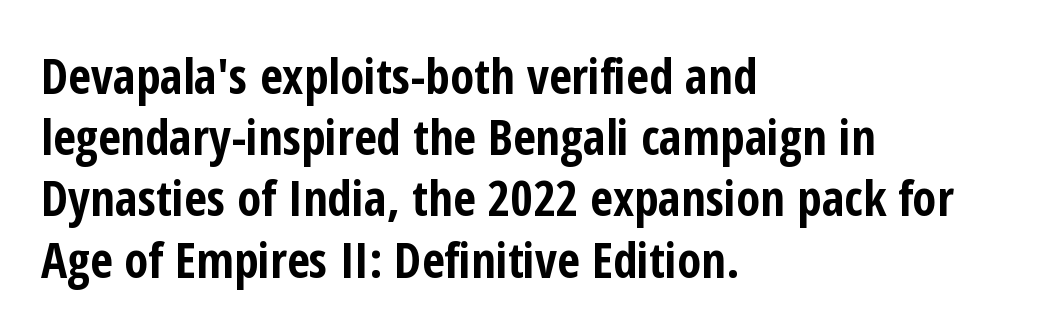
{"serif": "no", "italic": "no", "bold": "yes", "weight": "bold", "width": "condensed", "stroke_contrast": "low", "x_height": "medium", "monospaced": "no", "underline": "no", "align": "left", "line_spacing": "normal", "line_spacing_ratio": 1.25, "letter_spacing": "normal", "letter_spacing_em": 0.0, "glyph_px": 49}
